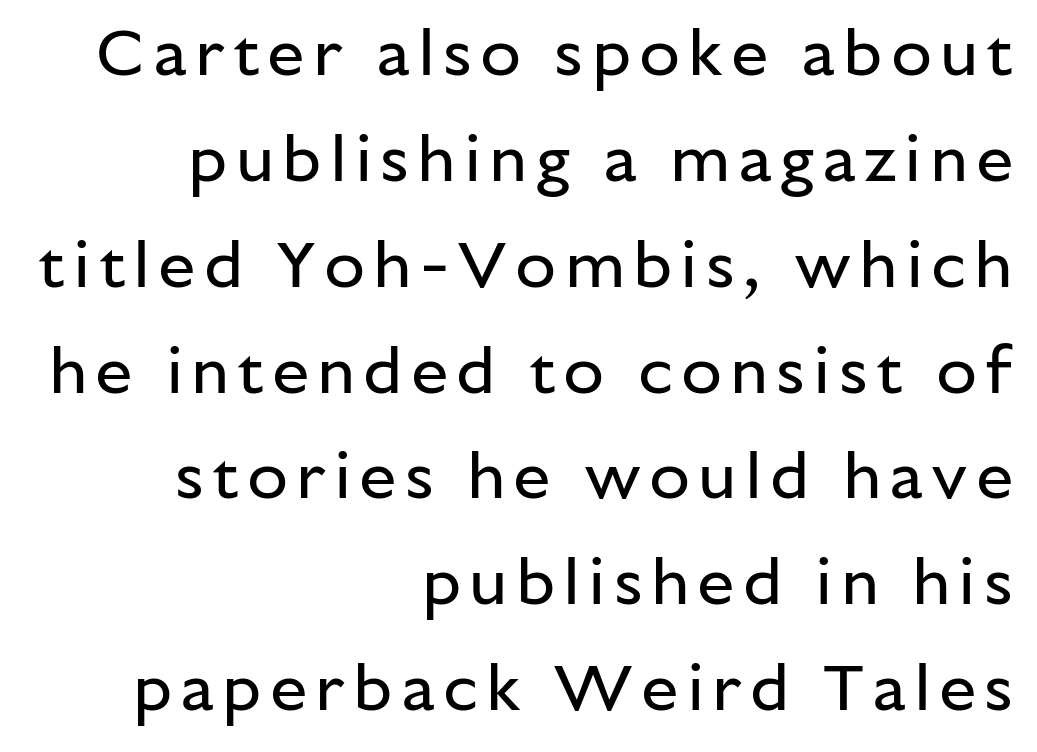
{"serif": "no", "italic": "no", "bold": "no", "weight": "regular", "width": "normal", "stroke_contrast": "low", "x_height": "medium", "monospaced": "no", "underline": "no", "align": "right", "line_spacing": "normal", "line_spacing_ratio": 1.58, "glyph_px": 67}
